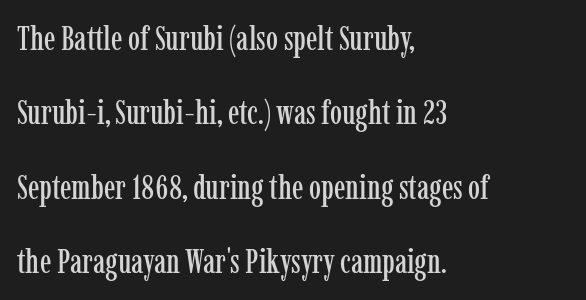
{"serif": "yes", "italic": "no", "width": "condensed", "stroke_contrast": "low", "x_height": "medium", "monospaced": "no", "underline": "no", "align": "left", "line_spacing": "loose", "line_spacing_ratio": 2.19, "letter_spacing": "normal", "letter_spacing_em": 0.0, "glyph_px": 34}
